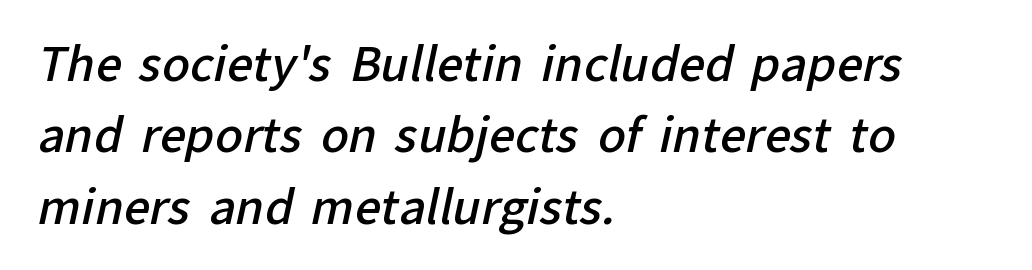
The image shows 46 px semibold sans-serif type; set left-aligned, normal line spacing (1.55x), normal letter spacing, not underlined; low stroke contrast and a medium x-height.
